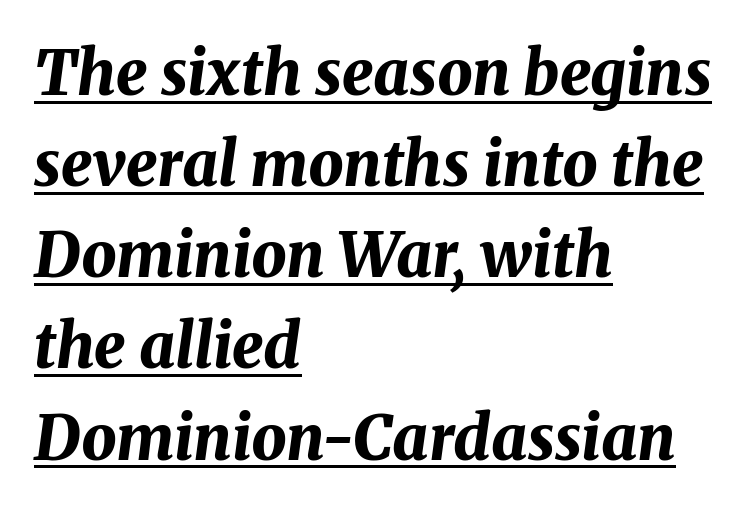
The image shows 62 px bold type, italic (leaning right); set left-aligned, normal line spacing (1.47x), normal letter spacing, underlined; medium stroke contrast and a medium x-height.
